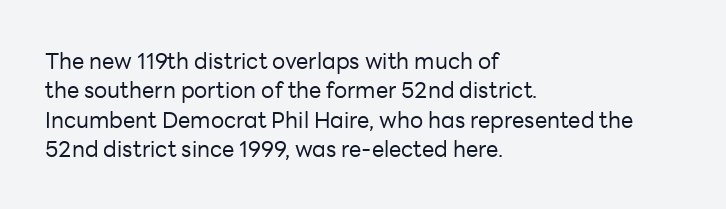
{"italic": "no", "bold": "no", "underline": "no", "align": "left", "line_spacing": "normal", "line_spacing_ratio": 1.33, "letter_spacing": "normal", "letter_spacing_em": 0.0, "glyph_px": 22}
